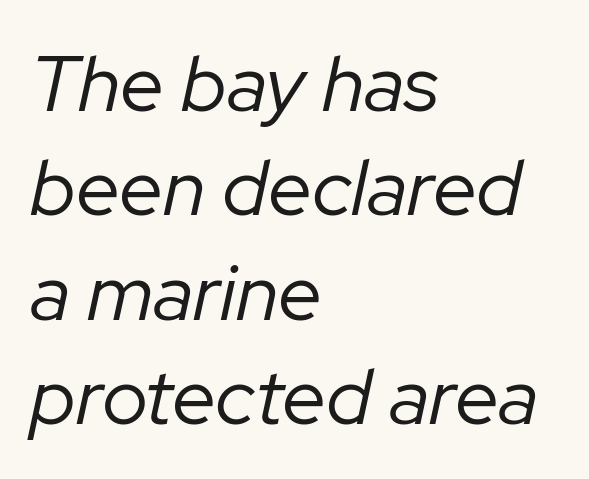
The image shows 79 px regular-weight type, italic (leaning right); set left-aligned, normal line spacing (1.32x), normal letter spacing, not underlined; low stroke contrast and a medium x-height.
